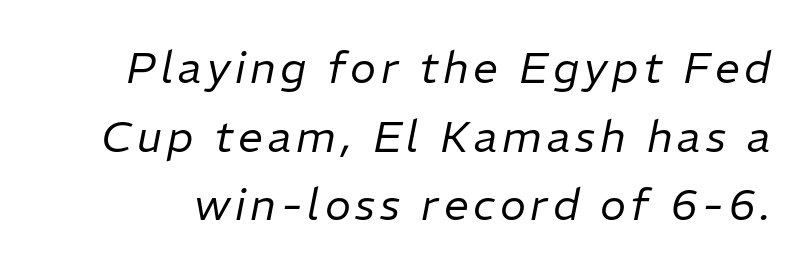
{"italic": "yes", "lean": "right", "slant_degrees": 11, "bold": "no", "weight": "regular", "width": "normal", "stroke_contrast": "low", "x_height": "medium", "monospaced": "no", "underline": "no", "line_spacing": "normal", "line_spacing_ratio": 1.56, "glyph_px": 44}
